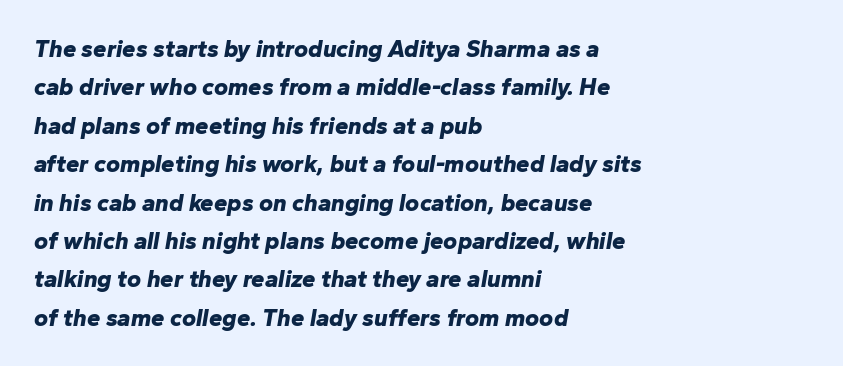
Q: Is the text bold? A: Yes.
Q: Is the text italic (slanted)? A: Yes, it leans right by about 10 degrees.
Q: Is the text underlined? A: No.
Q: How is the paragraph aligned? A: Left-aligned.
Q: Is the spacing between letters normal or unusually wide? A: Normal.
Q: Is the spacing between lines tight, normal or loose? A: Normal.
